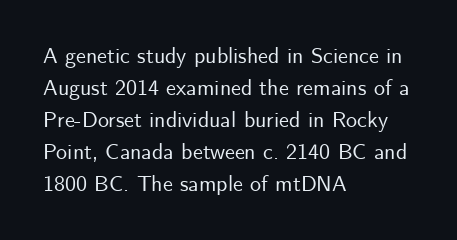
Q: Is the text italic (slanted)? A: No, it is upright.
Q: Is the text underlined? A: No.
Q: How is the paragraph aligned? A: Left-aligned.
Q: Is the spacing between letters normal or unusually wide? A: Normal.
Q: Is the spacing between lines tight, normal or loose? A: Normal.
